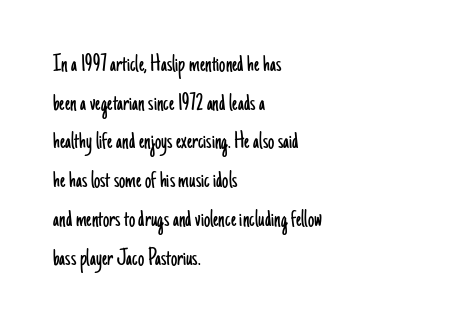
{"italic": "no", "bold": "no", "underline": "no", "align": "left", "line_spacing": "normal", "line_spacing_ratio": 1.55, "letter_spacing": "normal", "letter_spacing_em": 0.0, "glyph_px": 25}
